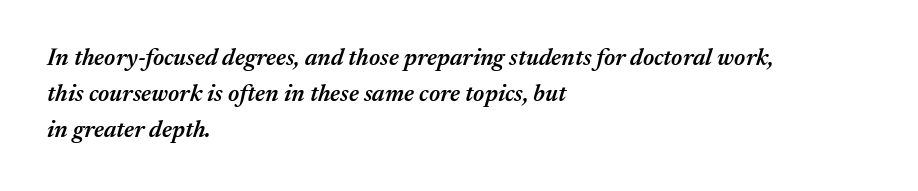
{"italic": "yes", "lean": "right", "slant_degrees": 17, "bold": "semi", "underline": "no", "align": "left", "line_spacing": "normal", "line_spacing_ratio": 1.49, "letter_spacing": "normal", "letter_spacing_em": 0.0, "glyph_px": 24}
